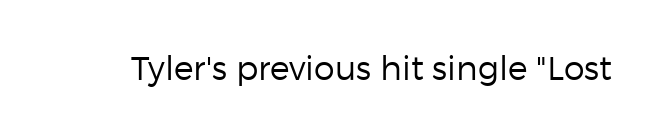
What stands out about the letter spacing? Nothing — it is the standard amount. Quick note: not italic, upright. Just letters on the line, the space beneath them empty. This is not heavy type; no bold has been used. Grotesque or geometric, the face here clearly has no serifs.
